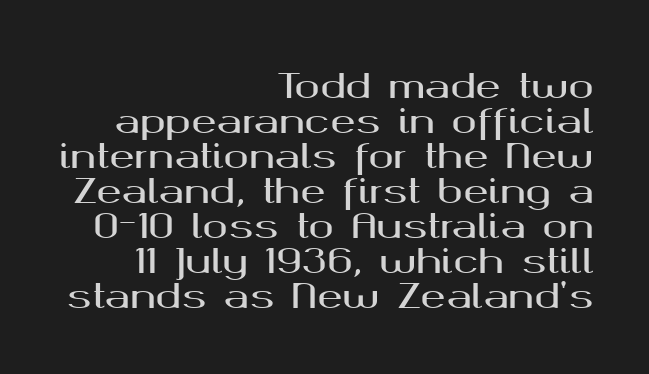
The image shows 34 px wide sans-serif type, upright; set right-aligned, tight line spacing (1.03x), normal letter spacing, not underlined; medium stroke contrast and a medium x-height.
